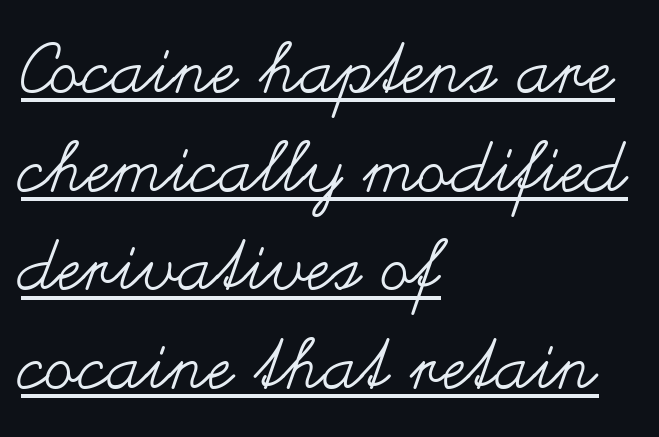
The image shows 69 px regular-weight, wide type; set left-aligned, normal line spacing (1.43x), normal letter spacing, underlined; medium stroke contrast and a small x-height.
